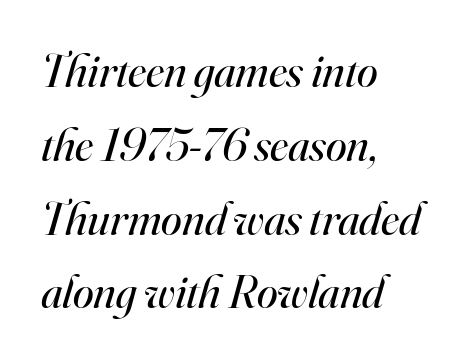
Q: Is the text bold? A: No.
Q: Is the text italic (slanted)? A: Yes, it leans right by about 16 degrees.
Q: Is the typeface a serif or a sans-serif typeface? A: Serif.
Q: Is the text underlined? A: No.
Q: How is the paragraph aligned? A: Left-aligned.
Q: Is the spacing between letters normal or unusually wide? A: Normal.
Q: Is the spacing between lines tight, normal or loose? A: Normal.
Q: Width (condensed, normal, or wide)? A: Normal.
Q: Stroke contrast? A: High.
Q: x-height? A: Small.
Q: Monospaced? A: No.
